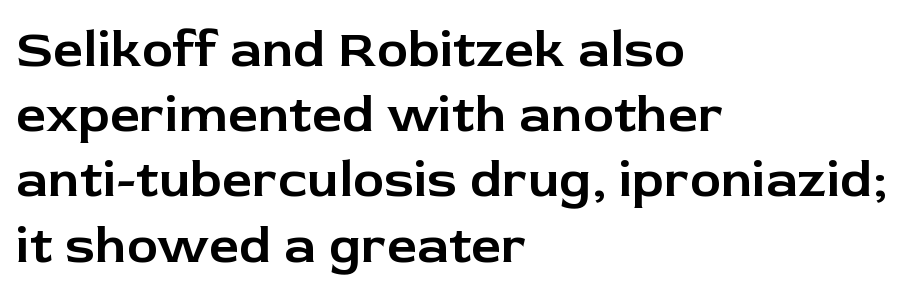
The image shows 53 px sans-serif type, upright; set left-aligned, line spacing 1.23x, normal letter spacing, not underlined; low stroke contrast and a medium x-height.
